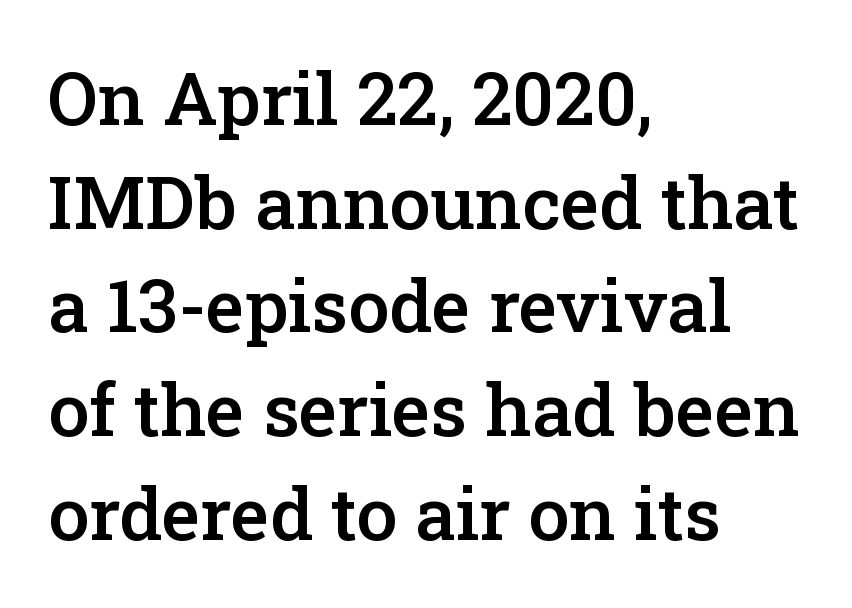
The zone under the glyphs is completely vacant. Leading matches the norm, producing a regular column. You could not count columns in this text — the font is proportionally spaced. Tracking value appears to be zero — textbook default spacing. Every character sits straight up, as roman type does. Unlike a clean sans, this face finishes its strokes with serifs.
